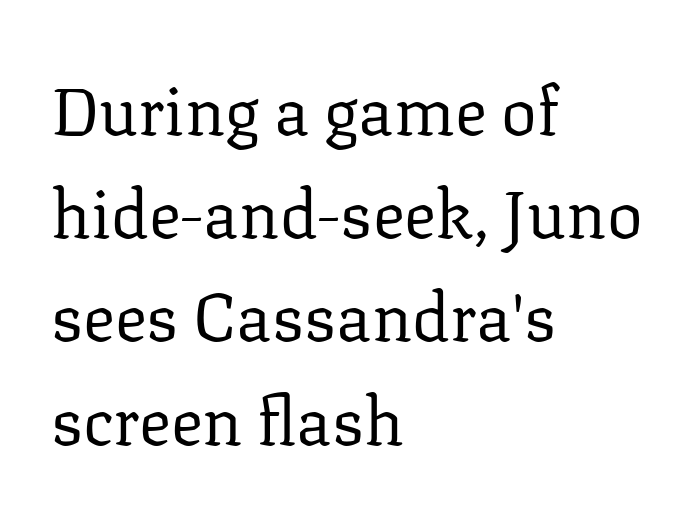
{"serif": "yes", "italic": "no", "bold": "no", "weight": "regular", "width": "normal", "stroke_contrast": "low", "x_height": "medium", "monospaced": "no", "underline": "no", "align": "left", "line_spacing": "normal", "line_spacing_ratio": 1.54, "letter_spacing": "normal", "letter_spacing_em": 0.0, "glyph_px": 67}
